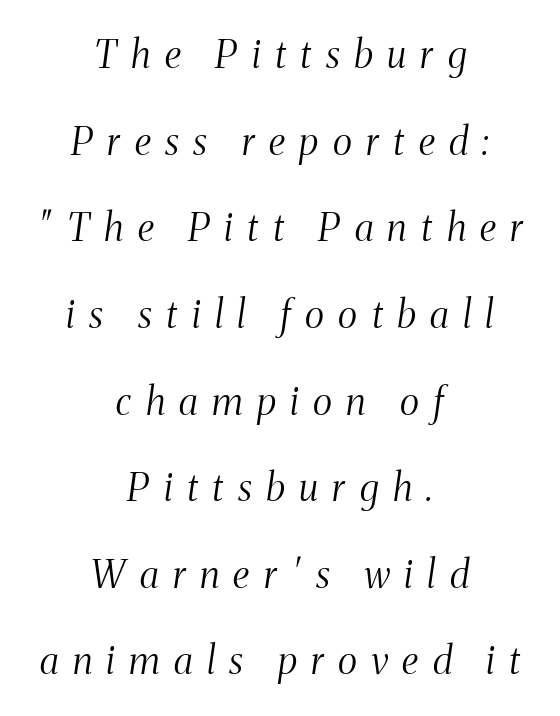
The tracking jumps out immediately: characters are airy and widely separated. Observe the serifs anchoring each vertical stroke in this sample. No chunkiness to these letters — they're not bold. Horizontal alignment here is central, giving a formal, balanced look. The zone under the glyphs is completely vacant. Do the characters align in a grid? No, the font is proportional.
